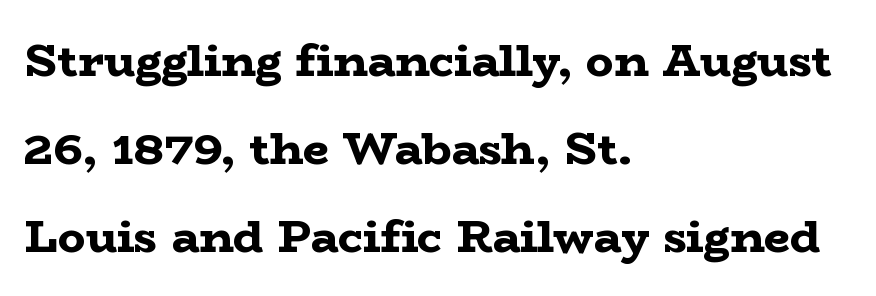
{"serif": "yes", "italic": "no", "bold": "yes", "weight": "bold", "width": "wide", "stroke_contrast": "low", "x_height": "medium", "monospaced": "no", "underline": "no", "align": "left", "line_spacing": "loose", "line_spacing_ratio": 1.91, "letter_spacing": "normal", "letter_spacing_em": 0.0, "glyph_px": 46}
